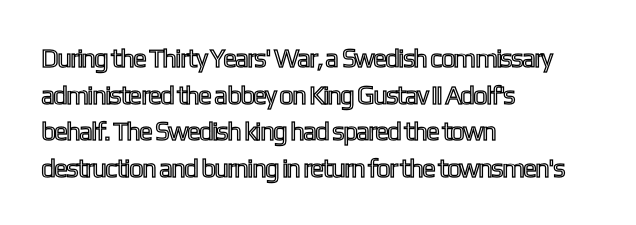
The image shows 26 px text type, upright; set left-aligned, normal line spacing (1.41x), normal letter spacing, not underlined.
